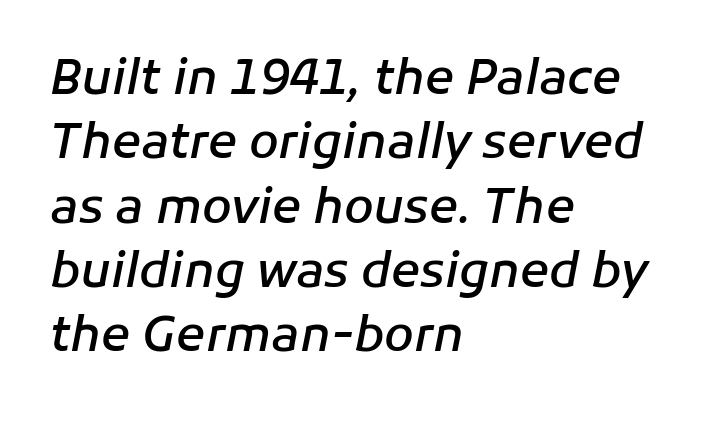
Q: Is the text bold? A: Semi-bold.
Q: Is the text italic (slanted)? A: Yes, it leans right by about 11 degrees.
Q: Is the text underlined? A: No.
Q: How is the paragraph aligned? A: Left-aligned.
Q: Is the spacing between letters normal or unusually wide? A: Normal.
Q: Is the spacing between lines tight, normal or loose? A: Normal.
Q: Width (condensed, normal, or wide)? A: Normal.
Q: Stroke contrast? A: Low.
Q: x-height? A: Medium.
Q: Monospaced? A: No.
